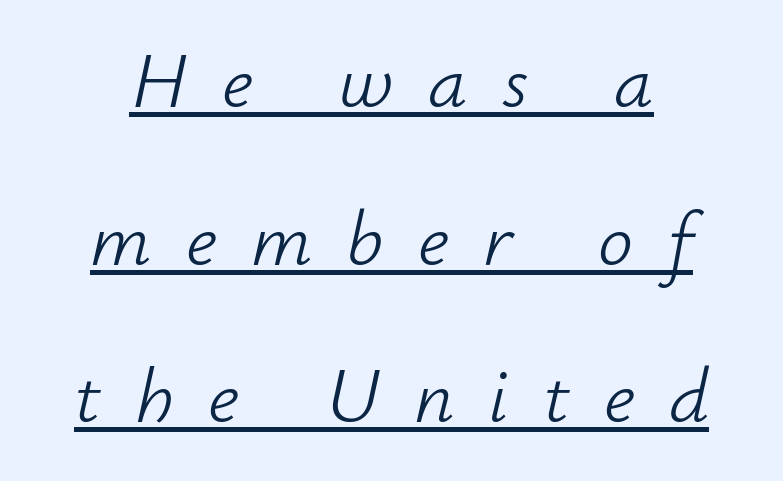
Q: Is the text bold? A: No.
Q: Is the text italic (slanted)? A: Yes, it leans right by about 12 degrees.
Q: Is the text underlined? A: Yes.
Q: How is the paragraph aligned? A: Centered.
Q: Is the spacing between letters normal or unusually wide? A: Unusually wide.
Q: Is the spacing between lines tight, normal or loose? A: Loose.
Q: Width (condensed, normal, or wide)? A: Normal.
Q: Stroke contrast? A: Low.
Q: x-height? A: Small.
Q: Monospaced? A: No.
